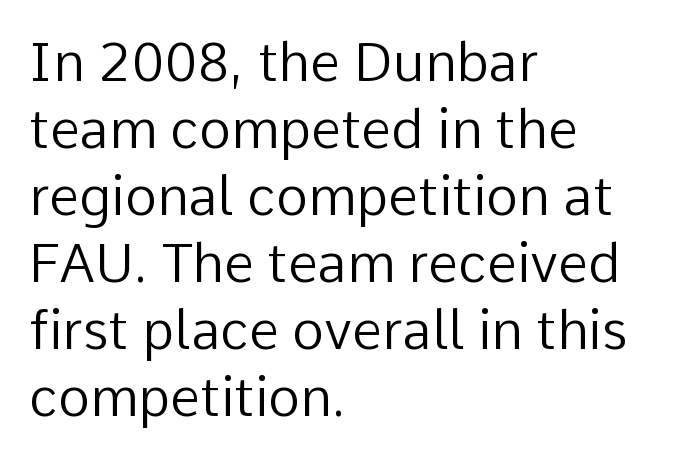
The image shows 54 px regular-weight sans-serif type, upright; set left-aligned, line spacing 1.24x, normal letter spacing, not underlined; low stroke contrast and a medium x-height.
